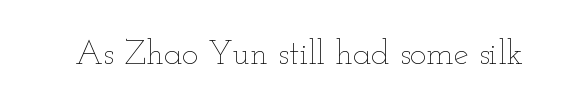
The image shows 34 px thin, wide type, upright; set normal letter spacing, not underlined; low stroke contrast and a small x-height.
